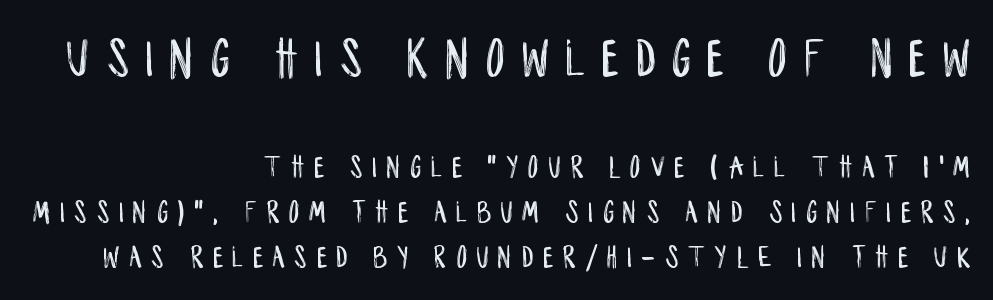
{"serif": "no", "italic": "no", "width": "condensed", "stroke_contrast": "low", "x_height": "large", "monospaced": "no", "underline": "no", "align": "right", "line_spacing": "normal", "line_spacing_ratio": 1.36, "letter_spacing": "wide", "letter_spacing_em": 0.3, "larger_block": "first", "size_ratio": 1.73, "glyph_px": 57}
